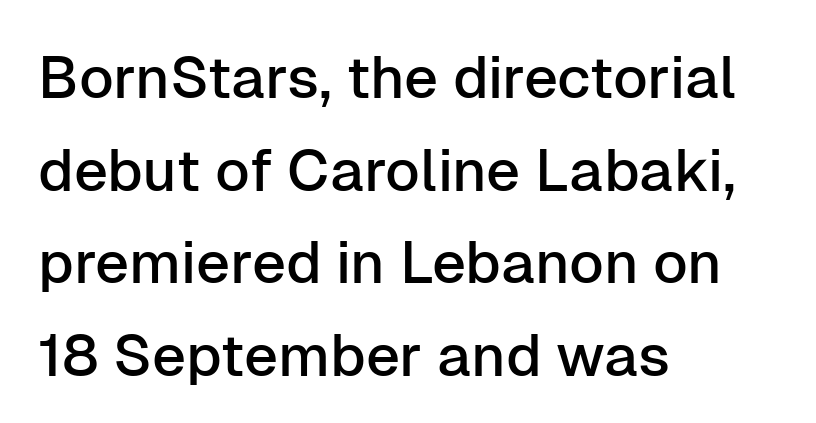
{"serif": "no", "italic": "no", "width": "normal", "stroke_contrast": "low", "x_height": "medium", "monospaced": "no", "underline": "no", "align": "left", "line_spacing": "normal", "line_spacing_ratio": 1.57, "letter_spacing": "normal", "letter_spacing_em": 0.0, "glyph_px": 59}
